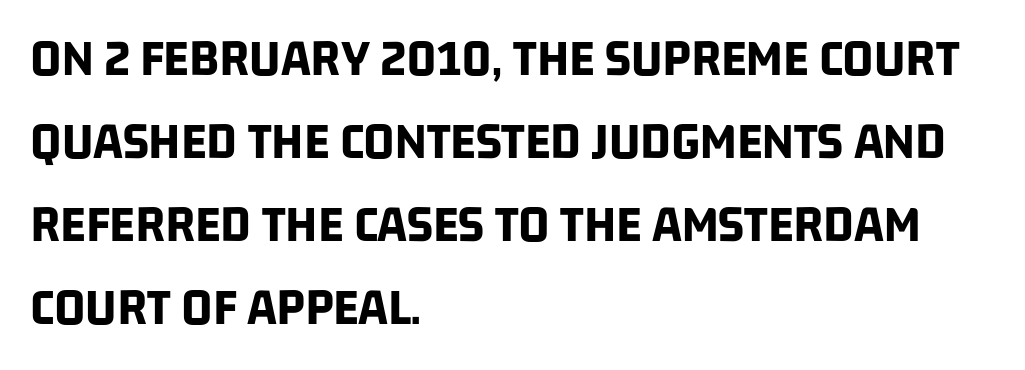
The image shows 54 px bold, condensed sans-serif type; set left-aligned, normal line spacing (1.54x), normal letter spacing, not underlined; low stroke contrast and a large x-height.
